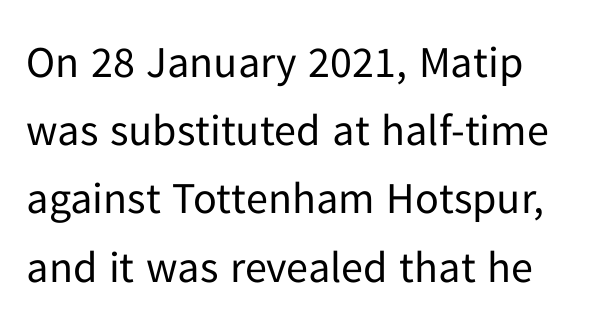
The image shows 44 px regular-weight sans-serif type, upright; set left-aligned, normal line spacing (1.55x), normal letter spacing, not underlined; low stroke contrast and a medium x-height.
